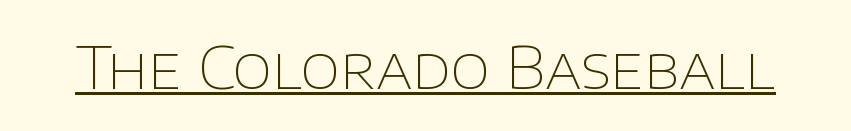
{"serif": "no", "italic": "no", "bold": "no", "weight": "thin", "width": "normal", "stroke_contrast": "low", "x_height": "large", "monospaced": "no", "underline": "yes", "letter_spacing": "normal", "letter_spacing_em": 0.0, "glyph_px": 58}
